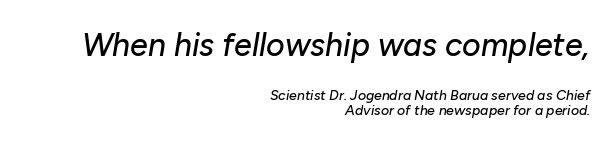
{"italic": "yes", "lean": "right", "slant_degrees": 10, "width": "normal", "stroke_contrast": "low", "x_height": "medium", "monospaced": "no", "underline": "no", "align": "right", "line_spacing": "tight", "line_spacing_ratio": 1.1, "letter_spacing": "normal", "letter_spacing_em": 0.0, "larger_block": "first", "size_ratio": 2.29, "glyph_px": 32}
